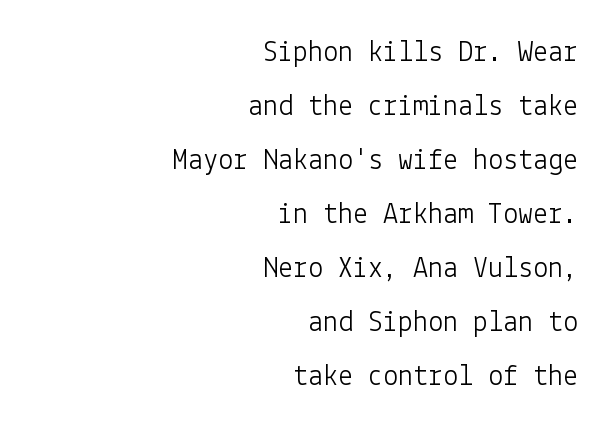
Q: Is the text bold? A: No.
Q: Is the text italic (slanted)? A: No, it is upright.
Q: Is the typeface a serif or a sans-serif typeface? A: Sans-serif.
Q: Is the text underlined? A: No.
Q: How is the paragraph aligned? A: Right-aligned.
Q: Is the spacing between letters normal or unusually wide? A: Normal.
Q: Width (condensed, normal, or wide)? A: Normal.
Q: Stroke contrast? A: Low.
Q: x-height? A: Medium.
